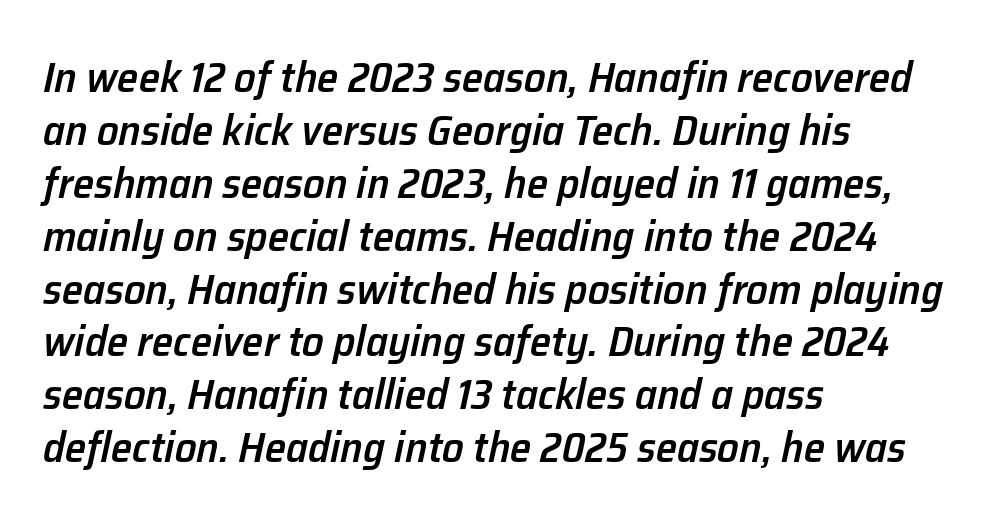
{"italic": "yes", "lean": "right", "slant_degrees": 12, "bold": "semi", "weight": "semibold", "width": "normal", "stroke_contrast": "low", "x_height": "medium", "monospaced": "no", "underline": "no", "align": "left", "line_spacing_ratio": 1.23, "letter_spacing": "normal", "letter_spacing_em": 0.0, "glyph_px": 43}
